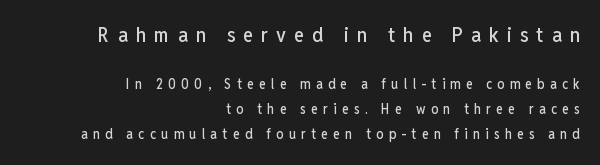
Q: Is the text italic (slanted)? A: No, it is upright.
Q: Is the text underlined? A: No.
Q: How is the paragraph aligned? A: Right-aligned.
Q: Is the spacing between letters normal or unusually wide? A: Unusually wide.
Q: Which block of text is set in a larger size, the first (top) or the second (bottom)? A: The first (top) one.
